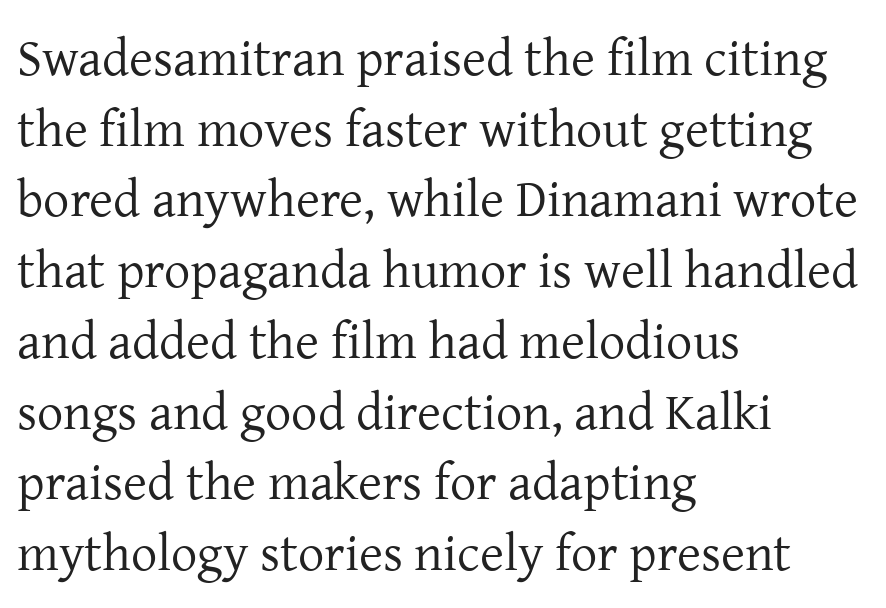
Q: Is the text bold? A: No.
Q: Is the text italic (slanted)? A: No, it is upright.
Q: Is the typeface a serif or a sans-serif typeface? A: Serif.
Q: Is the text underlined? A: No.
Q: How is the paragraph aligned? A: Left-aligned.
Q: Is the spacing between letters normal or unusually wide? A: Normal.
Q: Is the spacing between lines tight, normal or loose? A: Normal.
Q: Width (condensed, normal, or wide)? A: Normal.
Q: Stroke contrast? A: Low.
Q: x-height? A: Medium.
Q: Monospaced? A: No.
